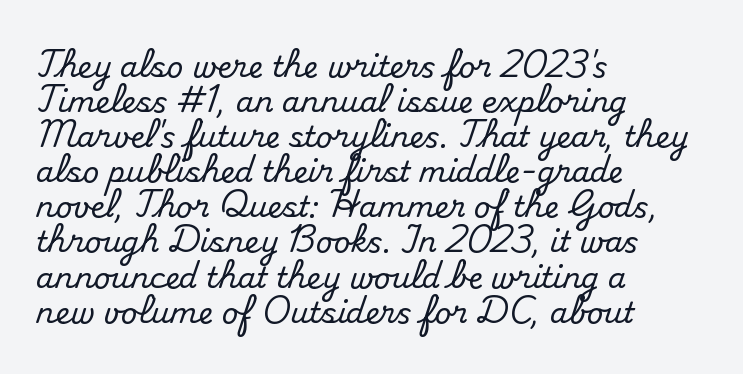
The image shows 29 px serif type; set left-aligned, line spacing 1.21x, normal letter spacing, not underlined; medium stroke contrast and a small x-height.
